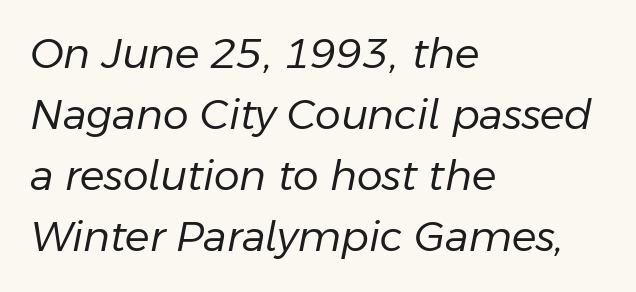
The image shows 41 px regular-weight type, italic (leaning right); set left-aligned, normal line spacing (1.49x), normal letter spacing, not underlined; low stroke contrast and a medium x-height.
